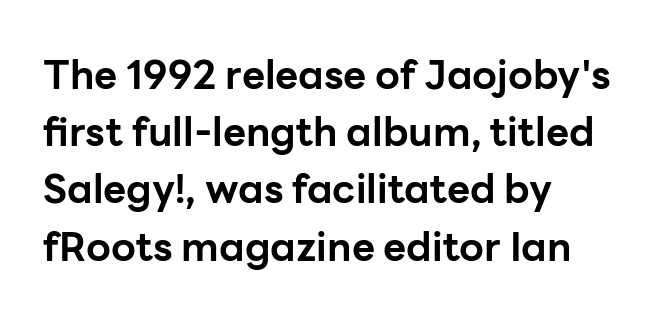
Q: Is the text bold? A: Yes.
Q: Is the text italic (slanted)? A: No, it is upright.
Q: Is the typeface a serif or a sans-serif typeface? A: Sans-serif.
Q: Is the text underlined? A: No.
Q: How is the paragraph aligned? A: Left-aligned.
Q: Is the spacing between letters normal or unusually wide? A: Normal.
Q: Is the spacing between lines tight, normal or loose? A: Normal.
Q: Width (condensed, normal, or wide)? A: Normal.
Q: Stroke contrast? A: Low.
Q: x-height? A: Medium.
Q: Monospaced? A: No.
